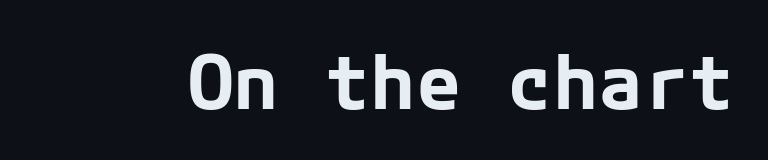
{"serif": "no", "italic": "no", "bold": "yes", "weight": "bold", "width": "normal", "stroke_contrast": "low", "x_height": "medium", "underline": "no", "letter_spacing": "normal", "letter_spacing_em": 0.0, "glyph_px": 76}
